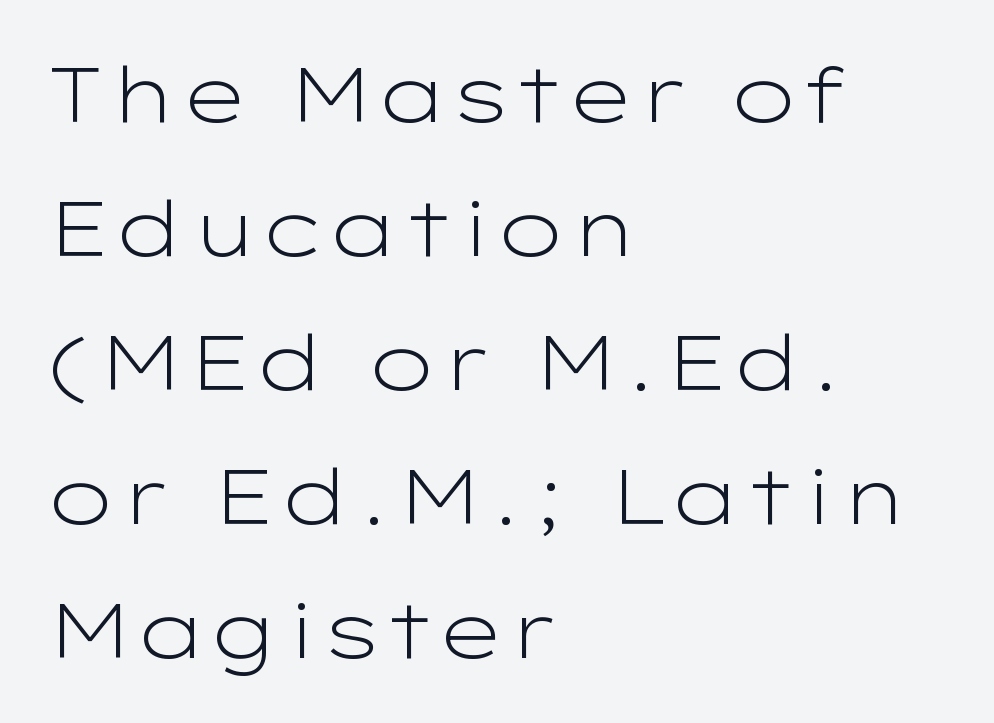
Q: Is the text bold? A: No.
Q: Is the text italic (slanted)? A: No, it is upright.
Q: Is the typeface a serif or a sans-serif typeface? A: Sans-serif.
Q: Is the text underlined? A: No.
Q: How is the paragraph aligned? A: Left-aligned.
Q: Is the spacing between letters normal or unusually wide? A: Normal.
Q: Width (condensed, normal, or wide)? A: Wide.
Q: Stroke contrast? A: Low.
Q: x-height? A: Medium.
Q: Monospaced? A: No.
